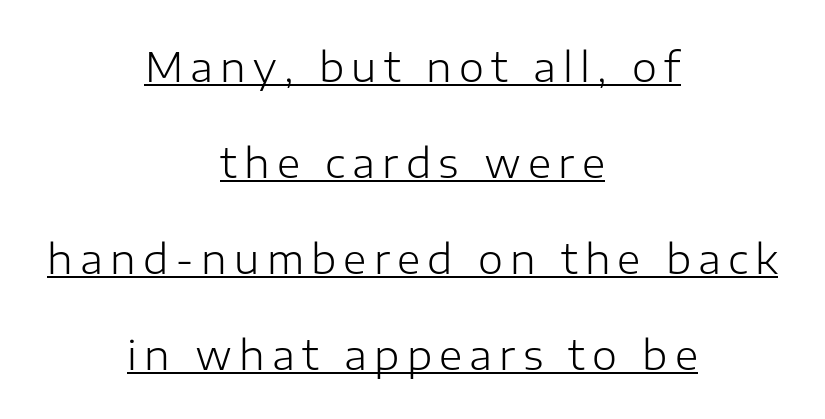
Vertical spacing — loose. The font family rendered here belongs to the sans-serif group. The glyphs are accompanied by a horizontal stroke just below them. These lines are rendered in a variable-pitch font. The weight tops out at a normal text grade.
